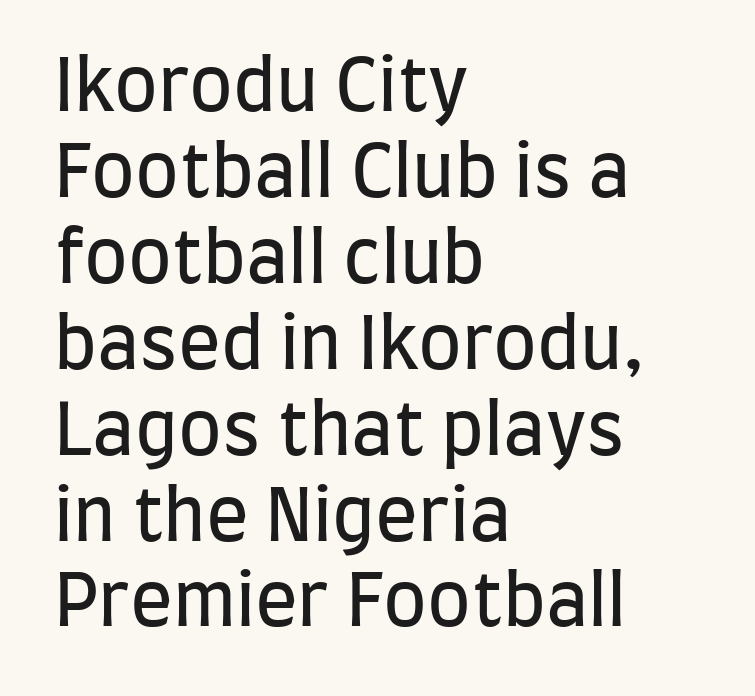
This rendering employs a face without finishing strokes, i.e., a sans-serif. Looks like regular typesetting: each glyph gets only the width it needs. Tall strokes in this sample are plumb rather than angled. Quick note: underline off.
